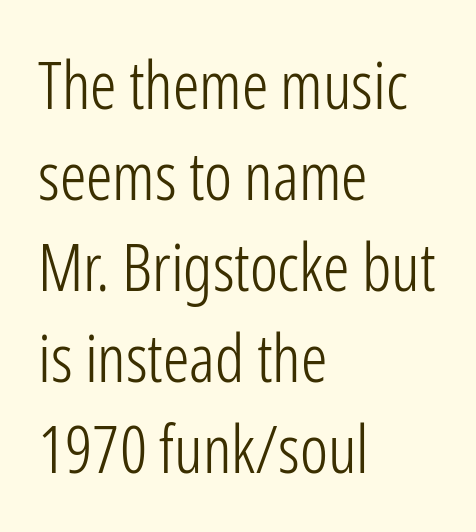
{"serif": "no", "italic": "no", "bold": "no", "weight": "light", "width": "condensed", "stroke_contrast": "low", "x_height": "medium", "monospaced": "no", "underline": "no", "align": "left", "line_spacing": "normal", "line_spacing_ratio": 1.38, "letter_spacing": "normal", "letter_spacing_em": 0.0, "glyph_px": 66}
